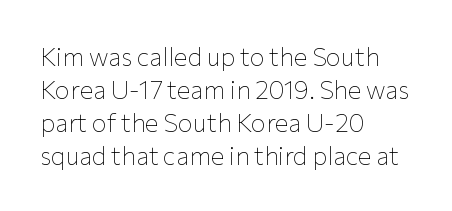
{"italic": "no", "bold": "no", "underline": "no", "align": "left", "line_spacing": "normal", "line_spacing_ratio": 1.32, "letter_spacing": "normal", "letter_spacing_em": 0.0, "glyph_px": 25}
